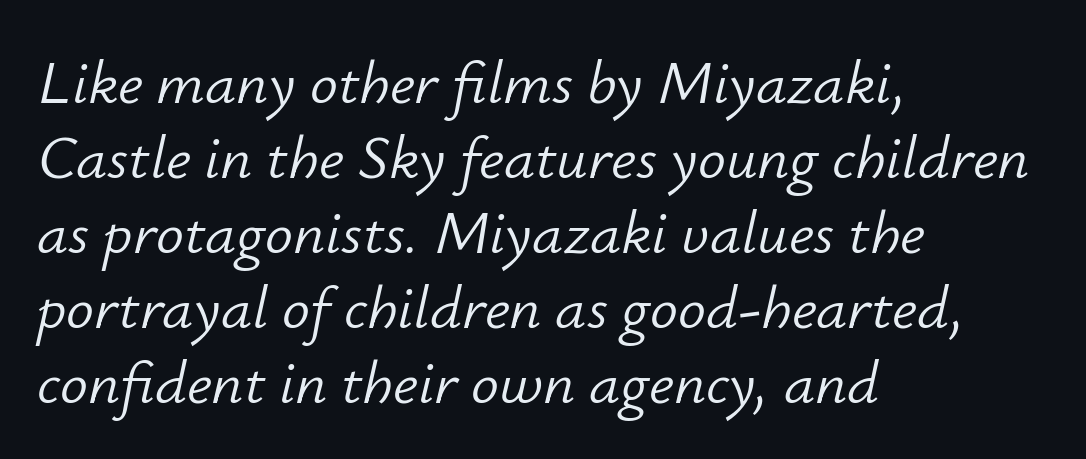
The image shows 62 px light type, italic (leaning right); set left-aligned, line spacing 1.21x, normal letter spacing, not underlined; low stroke contrast and a small x-height.
